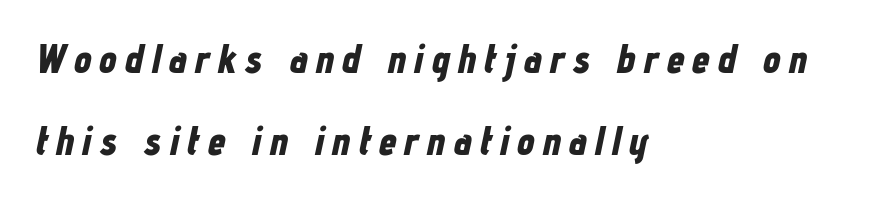
Pretty heavy lettering here — definitely bold. The lines in this sample share a left origin and differ only in where they stop. Here the designer chose a conventional face with non-uniform glyph widths. Descenders hang freely into open space.
